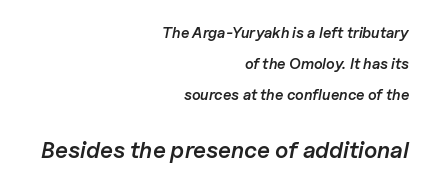
The image shows 23 px text type, italic (leaning right); set right-aligned, loose line spacing (2.08x), normal letter spacing, not underlined; the second (bottom) block is 1.53x larger.
